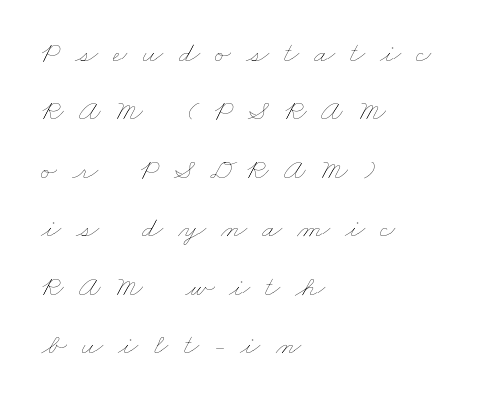
Looks like regular typesetting: each glyph gets only the width it needs. Descenders hang freely into open space. Horizontally, the lines are justified to the leading edge only. Each new line begins a long way beneath the previous one. There is plenty of visible air inserted between adjacent glyphs.
